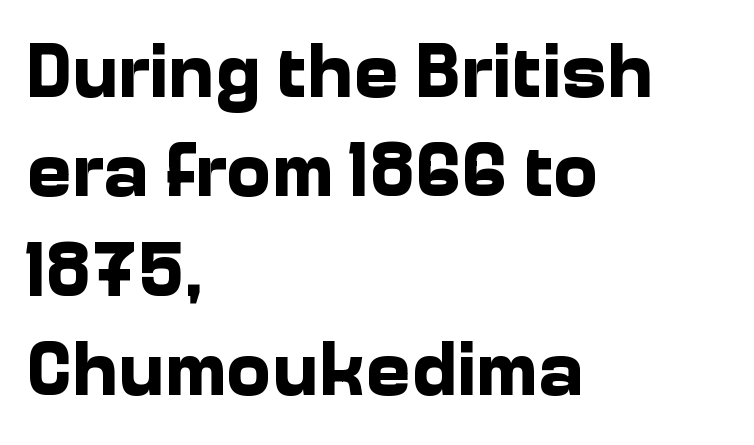
Q: Is the text bold? A: Yes.
Q: Is the text italic (slanted)? A: No, it is upright.
Q: Is the typeface a serif or a sans-serif typeface? A: Sans-serif.
Q: Is the text underlined? A: No.
Q: How is the paragraph aligned? A: Left-aligned.
Q: Is the spacing between letters normal or unusually wide? A: Normal.
Q: Is the spacing between lines tight, normal or loose? A: Normal.
Q: Width (condensed, normal, or wide)? A: Normal.
Q: Stroke contrast? A: Low.
Q: x-height? A: Medium.
Q: Monospaced? A: No.
